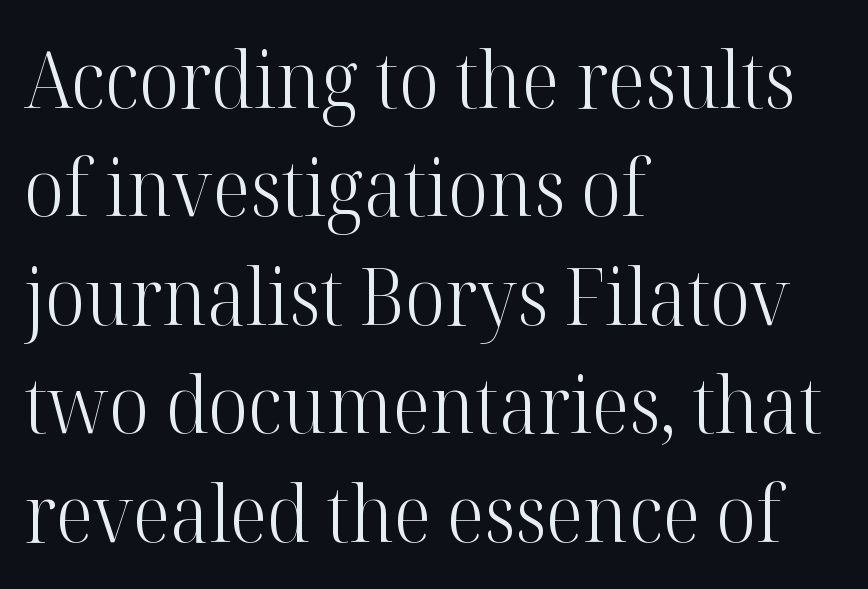
The typesetting does not lean heavy: it is not bold. Posture: straight, roman, zero tilt. Each letter's strokes conclude with small projecting serifs. Character widths vary here, with narrow letters taking less room than wide ones. The passage shown has conventional tracking throughout.
